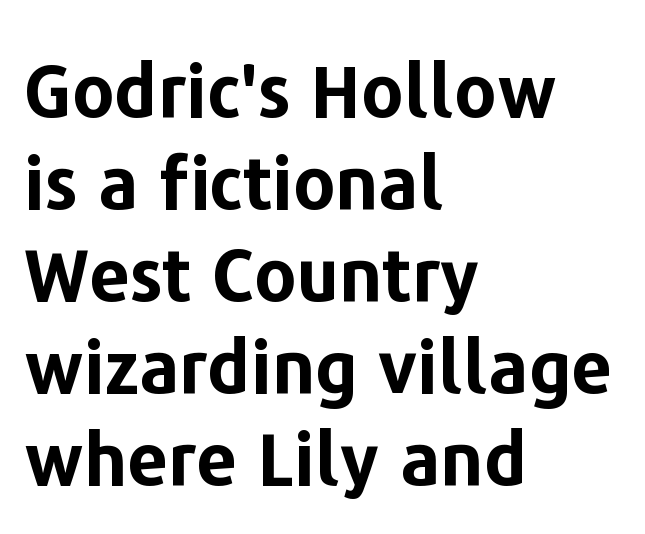
Q: Is the text bold? A: Yes.
Q: Is the text italic (slanted)? A: No, it is upright.
Q: Is the typeface a serif or a sans-serif typeface? A: Sans-serif.
Q: Is the text underlined? A: No.
Q: How is the paragraph aligned? A: Left-aligned.
Q: Is the spacing between letters normal or unusually wide? A: Normal.
Q: Is the spacing between lines tight, normal or loose? A: Normal.
Q: Width (condensed, normal, or wide)? A: Normal.
Q: Stroke contrast? A: Low.
Q: x-height? A: Medium.
Q: Monospaced? A: No.
